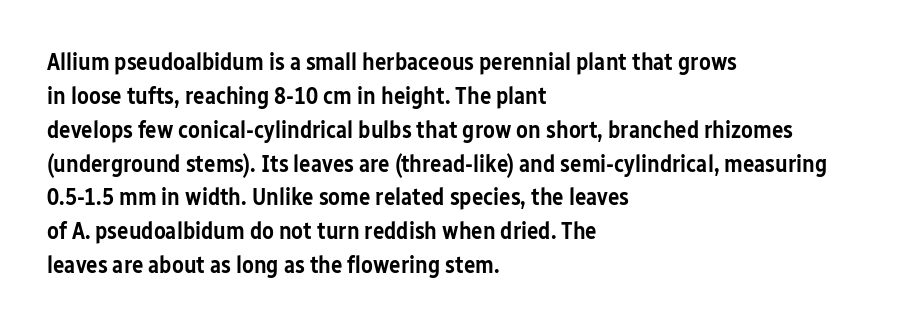
Does the weight exceed regular? Yes, but only to semibold. The glyphs are unaccompanied by any horizontal stroke below them. Line starts are locked; line ends wander. Leading: standard.
